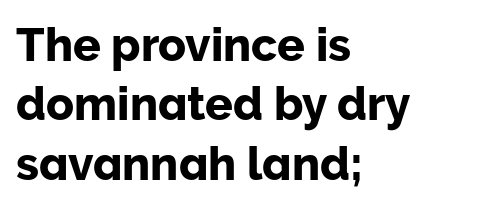
The image shows 46 px sans-serif type, upright; set left-aligned, normal line spacing (1.29x), normal letter spacing, not underlined; low stroke contrast and a medium x-height.
